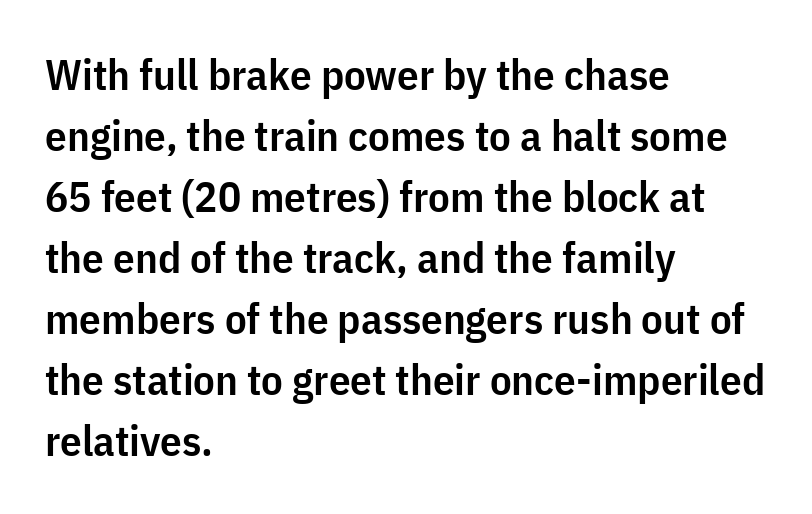
Q: Is the text bold? A: Semi-bold.
Q: Is the text italic (slanted)? A: No, it is upright.
Q: Is the typeface a serif or a sans-serif typeface? A: Sans-serif.
Q: Is the text underlined? A: No.
Q: How is the paragraph aligned? A: Left-aligned.
Q: Is the spacing between letters normal or unusually wide? A: Normal.
Q: Is the spacing between lines tight, normal or loose? A: Normal.
Q: Width (condensed, normal, or wide)? A: Condensed.
Q: Stroke contrast? A: Low.
Q: x-height? A: Medium.
Q: Monospaced? A: No.
